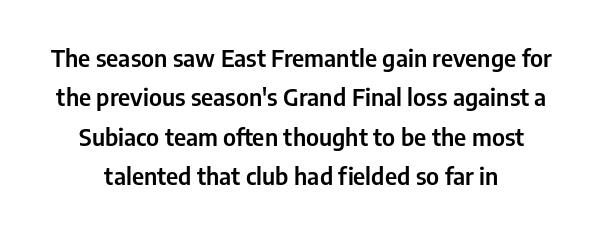
The image shows 24 px text type, upright; set centered, normal line spacing (1.64x), normal letter spacing, not underlined.
